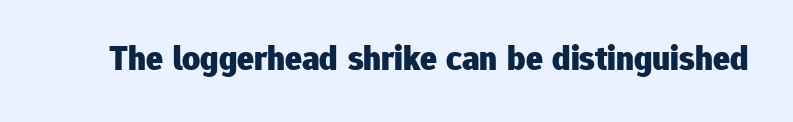
{"serif": "no", "italic": "no", "bold": "yes", "weight": "heavy", "width": "normal", "stroke_contrast": "low", "x_height": "medium", "monospaced": "no", "underline": "no", "letter_spacing": "normal", "letter_spacing_em": 0.0, "glyph_px": 35}
